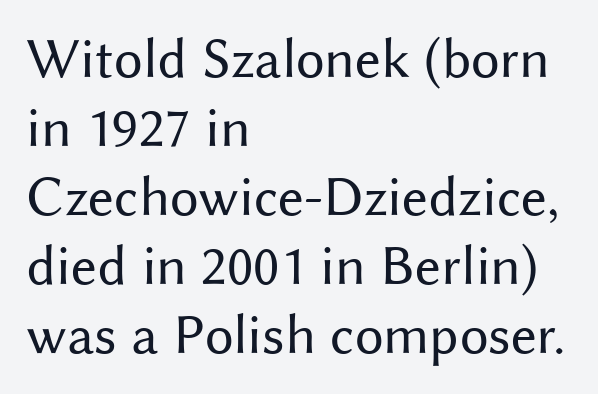
The image shows 57 px regular-weight sans-serif type, upright; set left-aligned, line spacing 1.21x, normal letter spacing, not underlined; medium stroke contrast and a medium x-height.
